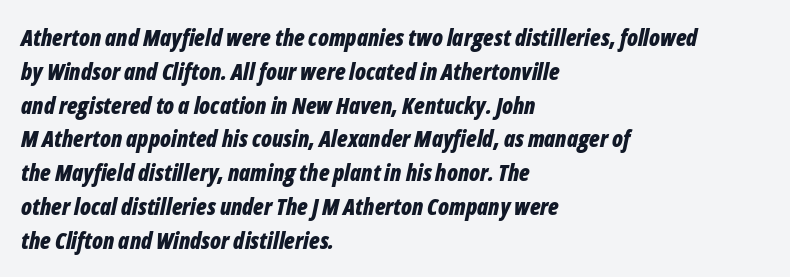
{"italic": "yes", "lean": "right", "slant_degrees": 12, "bold": "yes", "underline": "no", "align": "left", "line_spacing": "normal", "line_spacing_ratio": 1.47, "letter_spacing": "normal", "letter_spacing_em": 0.0, "glyph_px": 23}
